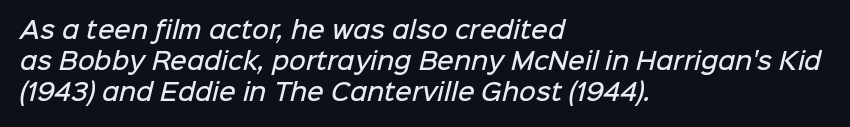
{"bold": "semi", "underline": "no", "align": "left", "line_spacing": "normal", "line_spacing_ratio": 1.35, "letter_spacing": "normal", "letter_spacing_em": 0.0, "glyph_px": 23}
